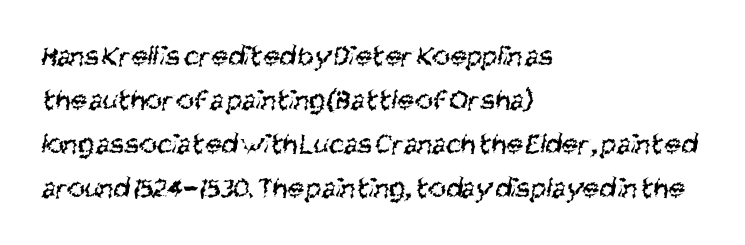
Q: Is the text bold? A: No.
Q: Is the typeface a serif or a sans-serif typeface? A: Sans-serif.
Q: Is the text underlined? A: No.
Q: How is the paragraph aligned? A: Left-aligned.
Q: Is the spacing between letters normal or unusually wide? A: Normal.
Q: Is the spacing between lines tight, normal or loose? A: Normal.
Q: Width (condensed, normal, or wide)? A: Condensed.
Q: Stroke contrast? A: Medium.
Q: x-height? A: Large.
Q: Monospaced? A: No.
